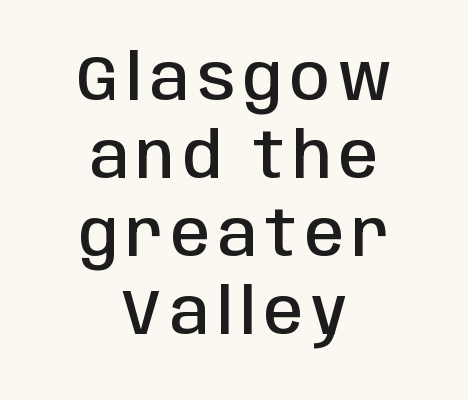
{"serif": "no", "italic": "no", "bold": "semi", "weight": "semibold", "width": "condensed", "stroke_contrast": "low", "x_height": "large", "monospaced": "no", "underline": "no", "align": "center", "line_spacing_ratio": 1.24, "glyph_px": 63}
